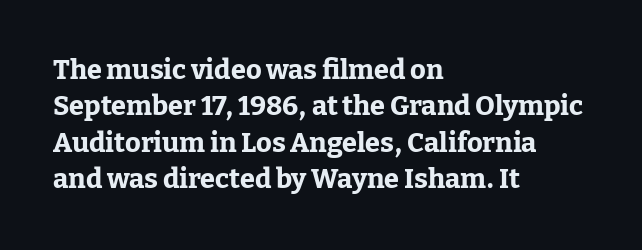
The image shows 27 px bold type, upright; set left-aligned, normal line spacing (1.35x), normal letter spacing, not underlined.
